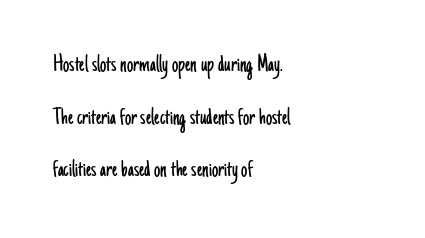
{"italic": "no", "bold": "no", "underline": "no", "align": "left", "line_spacing": "loose", "line_spacing_ratio": 2.11, "letter_spacing": "normal", "letter_spacing_em": 0.0, "glyph_px": 25}
